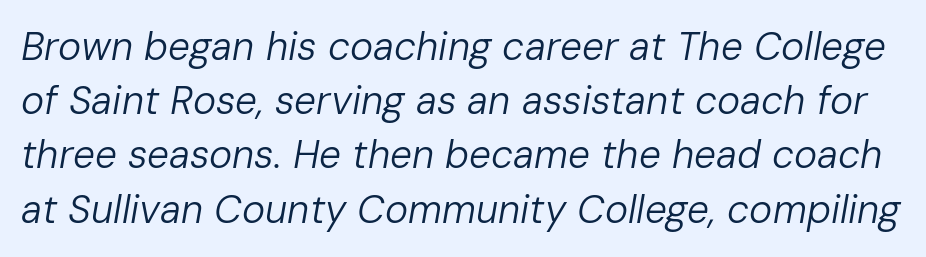
The image shows 39 px regular-weight type, italic (leaning right); set normal line spacing (1.39x), normal letter spacing, not underlined; low stroke contrast and a medium x-height.
